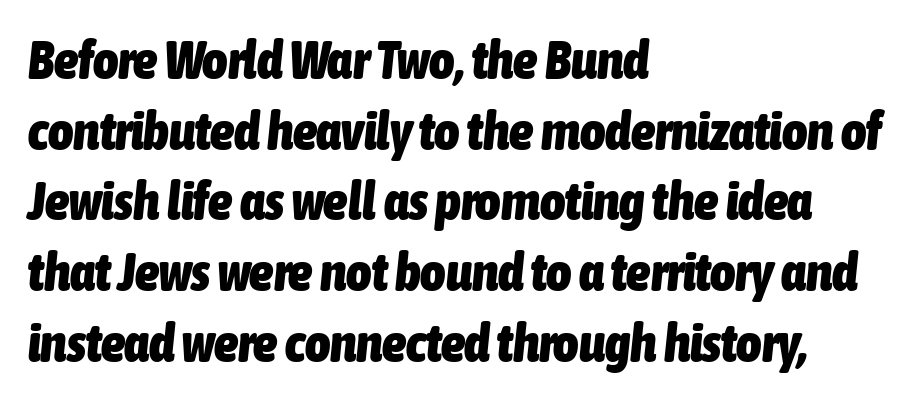
{"italic": "yes", "lean": "right", "slant_degrees": 6, "bold": "yes", "weight": "heavy", "width": "condensed", "stroke_contrast": "low", "x_height": "medium", "monospaced": "no", "underline": "no", "align": "left", "line_spacing": "normal", "line_spacing_ratio": 1.31, "letter_spacing": "normal", "letter_spacing_em": 0.0, "glyph_px": 54}
